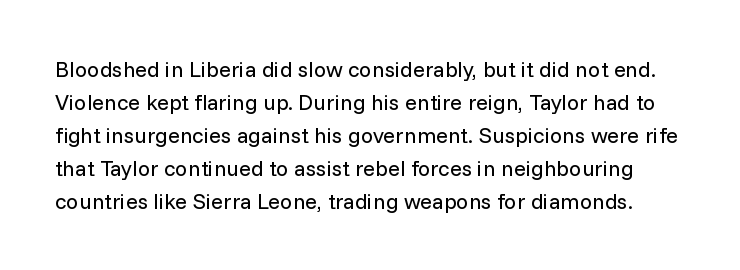
{"italic": "no", "bold": "no", "underline": "no", "line_spacing": "normal", "line_spacing_ratio": 1.5, "letter_spacing": "normal", "letter_spacing_em": 0.0, "glyph_px": 22}
